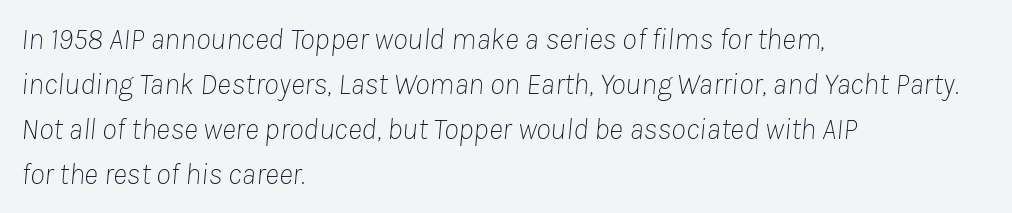
The image shows 30 px thin type, italic (leaning right); set left-aligned, normal line spacing (1.5x), normal letter spacing, not underlined; low stroke contrast and a medium x-height.
